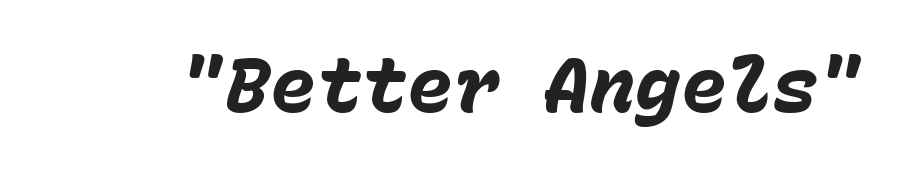
The image shows 76 px heavy type, italic (leaning right), monospaced; set normal letter spacing, not underlined; low stroke contrast and a medium x-height.
